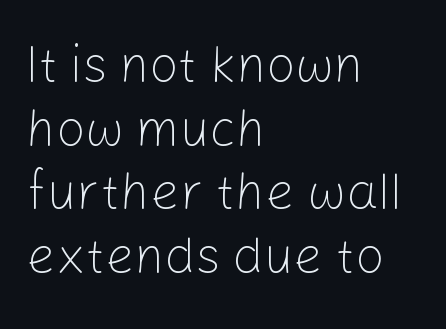
The image shows 51 px light sans-serif type, upright; set left-aligned, normal line spacing (1.25x), normal letter spacing, not underlined; low stroke contrast and a medium x-height.
